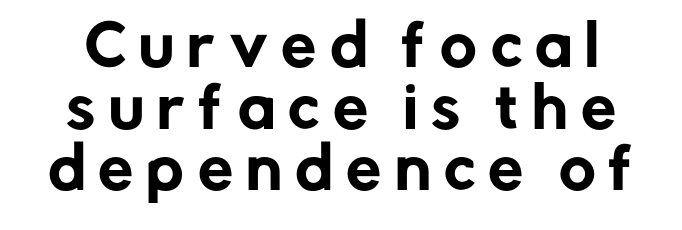
{"serif": "no", "italic": "no", "width": "normal", "stroke_contrast": "low", "x_height": "medium", "monospaced": "no", "underline": "no", "line_spacing": "tight", "line_spacing_ratio": 1.1, "letter_spacing": "wide", "letter_spacing_em": 0.24, "glyph_px": 56}
